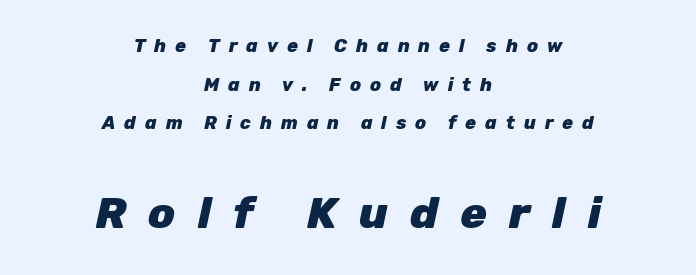
{"italic": "yes", "lean": "right", "slant_degrees": 12, "bold": "yes", "weight": "heavy", "width": "normal", "stroke_contrast": "low", "x_height": "medium", "monospaced": "no", "underline": "no", "align": "center", "line_spacing": "loose", "line_spacing_ratio": 2.15, "letter_spacing": "wide", "letter_spacing_em": 0.5, "larger_block": "second", "size_ratio": 2.44, "glyph_px": 44}
